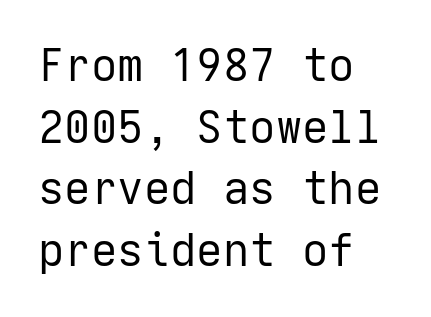
Q: Is the text bold? A: No.
Q: Is the text italic (slanted)? A: No, it is upright.
Q: Is the typeface a serif or a sans-serif typeface? A: Sans-serif.
Q: Is the text underlined? A: No.
Q: How is the paragraph aligned? A: Left-aligned.
Q: Is the spacing between letters normal or unusually wide? A: Normal.
Q: Is the spacing between lines tight, normal or loose? A: Normal.
Q: Width (condensed, normal, or wide)? A: Normal.
Q: Stroke contrast? A: Low.
Q: x-height? A: Medium.
